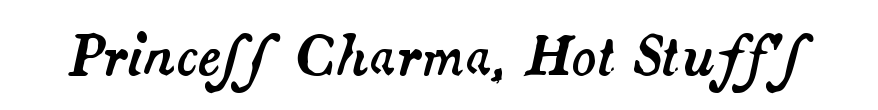
The image shows 53 px text type, italic (leaning right); set normal letter spacing, not underlined; medium stroke contrast and a small x-height.
